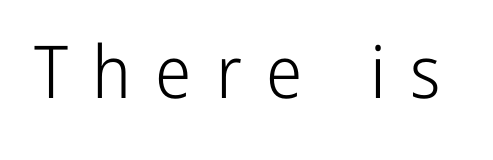
{"serif": "no", "italic": "no", "bold": "no", "weight": "light", "width": "condensed", "stroke_contrast": "low", "x_height": "medium", "monospaced": "no", "underline": "no", "letter_spacing": "wide", "letter_spacing_em": 0.33, "glyph_px": 73}
